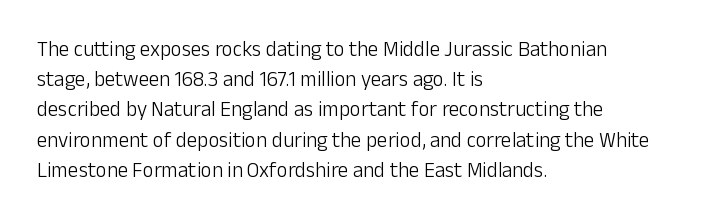
Q: Is the text bold? A: No.
Q: Is the text italic (slanted)? A: No, it is upright.
Q: Is the text underlined? A: No.
Q: How is the paragraph aligned? A: Left-aligned.
Q: Is the spacing between letters normal or unusually wide? A: Normal.
Q: Is the spacing between lines tight, normal or loose? A: Normal.
